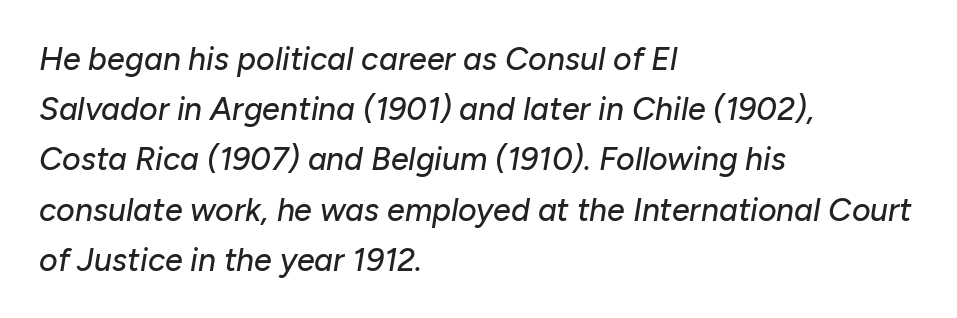
Q: Is the text italic (slanted)? A: Yes, it leans right by about 10 degrees.
Q: Is the text underlined? A: No.
Q: How is the paragraph aligned? A: Left-aligned.
Q: Is the spacing between letters normal or unusually wide? A: Normal.
Q: Is the spacing between lines tight, normal or loose? A: Normal.
Q: Width (condensed, normal, or wide)? A: Normal.
Q: Stroke contrast? A: Low.
Q: x-height? A: Medium.
Q: Monospaced? A: No.
